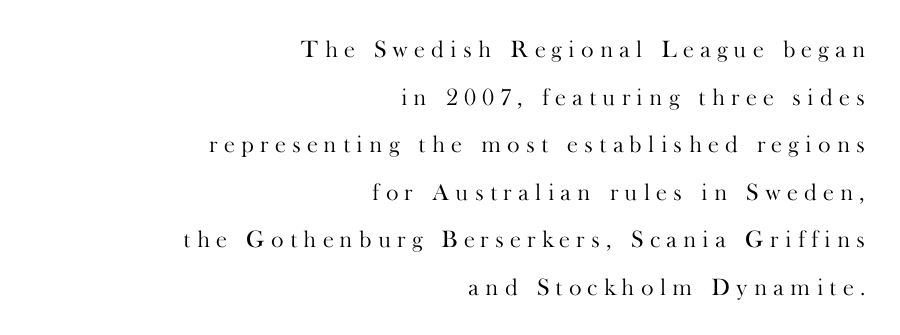
The image shows 24 px text type, upright; set right-aligned, loose line spacing (1.98x), unusually wide letter spacing (+0.26 em), not underlined.
